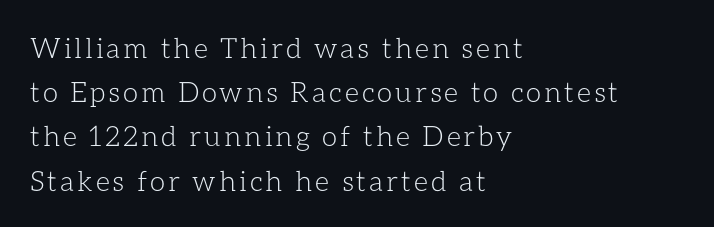
{"italic": "no", "bold": "no", "weight": "light", "width": "normal", "stroke_contrast": "low", "x_height": "medium", "monospaced": "no", "underline": "no", "align": "left", "line_spacing": "normal", "line_spacing_ratio": 1.58, "glyph_px": 28}
